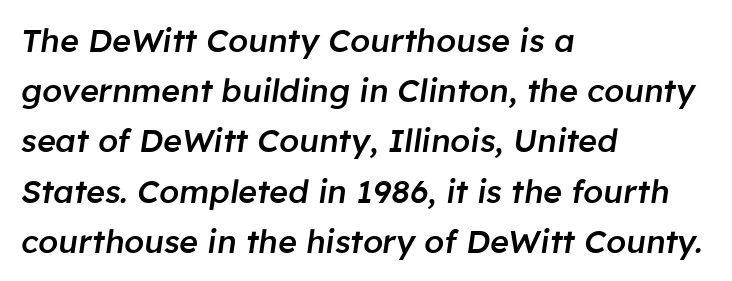
Quick note: italic. Decoration check: the copy has no underline. Proportional: the letters do not fall into vertical columns. The sample has been set in demibold, a notch under bold. Nothing unusual about the tracking: characters are spaced as the font intends.
